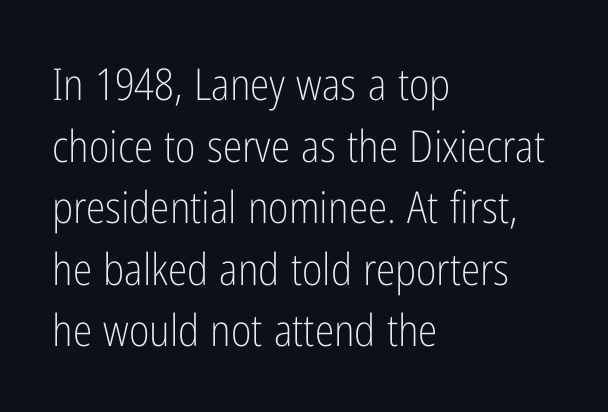
Note: no serifs on the glyphs. Leading: standard. The glyphs are unaccompanied by any horizontal stroke below them. The strokes are not fattened; the text isn't bold.
